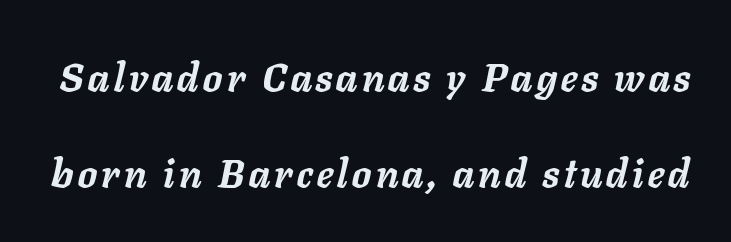
Do the characters align in a grid? No, the font is proportional. The glyphs look as if they've been sheared to an angle. The leading is generous, giving the passage an open texture. Look at the stroke-to-counter ratio: heavy, a bold. Letters rest on an invisible, unmarked baseline.
